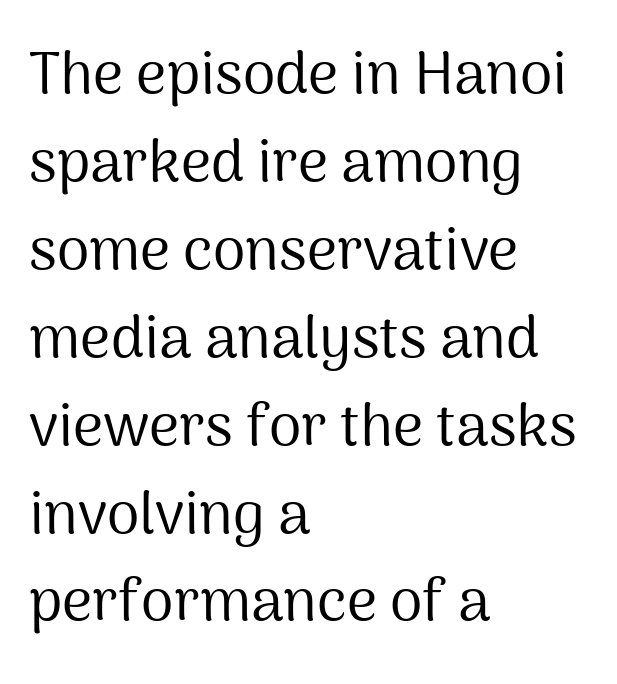
The image shows 59 px regular-weight sans-serif type, upright; set left-aligned, normal line spacing (1.49x), normal letter spacing, not underlined; medium stroke contrast and a medium x-height.
